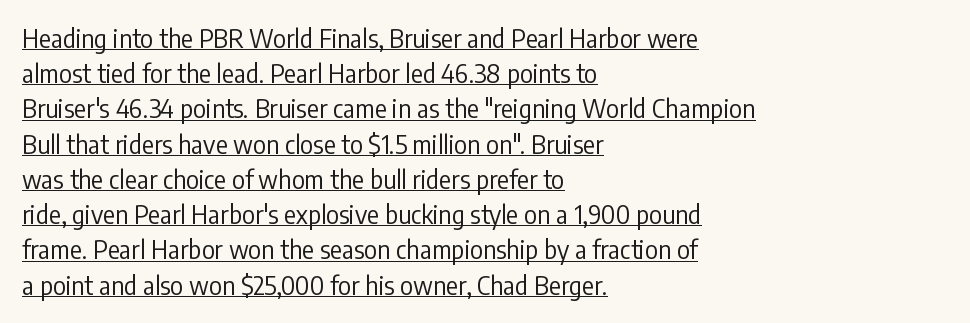
Q: Is the text bold? A: No.
Q: Is the text italic (slanted)? A: No, it is upright.
Q: Is the text underlined? A: Yes.
Q: How is the paragraph aligned? A: Left-aligned.
Q: Is the spacing between letters normal or unusually wide? A: Normal.
Q: Is the spacing between lines tight, normal or loose? A: Normal.
